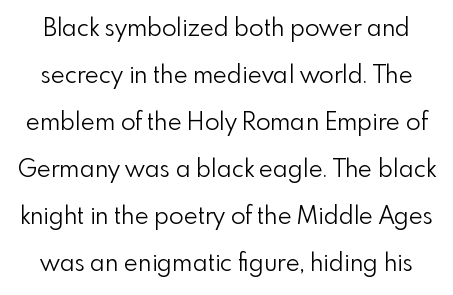
{"italic": "no", "bold": "no", "underline": "no", "line_spacing": "loose", "line_spacing_ratio": 1.96, "letter_spacing": "normal", "letter_spacing_em": 0.0, "glyph_px": 24}
